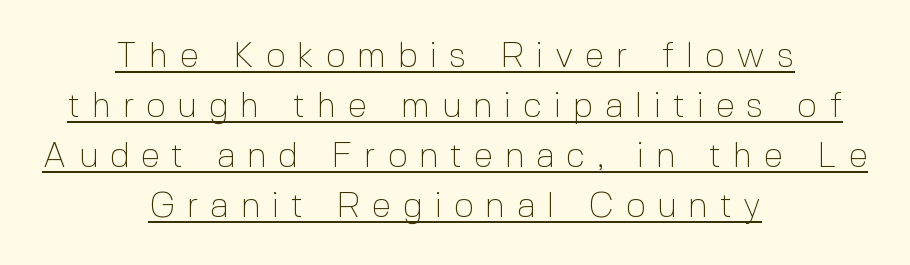
Q: Is the text bold? A: No.
Q: Is the text italic (slanted)? A: No, it is upright.
Q: Is the typeface a serif or a sans-serif typeface? A: Sans-serif.
Q: Is the text underlined? A: Yes.
Q: How is the paragraph aligned? A: Centered.
Q: Is the spacing between letters normal or unusually wide? A: Unusually wide.
Q: Is the spacing between lines tight, normal or loose? A: Normal.
Q: Width (condensed, normal, or wide)? A: Normal.
Q: x-height? A: Medium.
Q: Monospaced? A: No.
